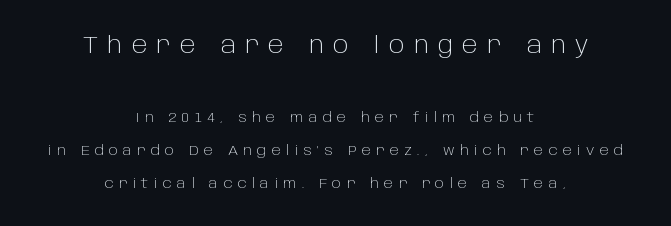
{"italic": "no", "bold": "no", "underline": "no", "align": "center", "line_spacing": "loose", "line_spacing_ratio": 2.39, "letter_spacing": "wide", "letter_spacing_em": 0.39, "larger_block": "first", "size_ratio": 1.71, "glyph_px": 24}
